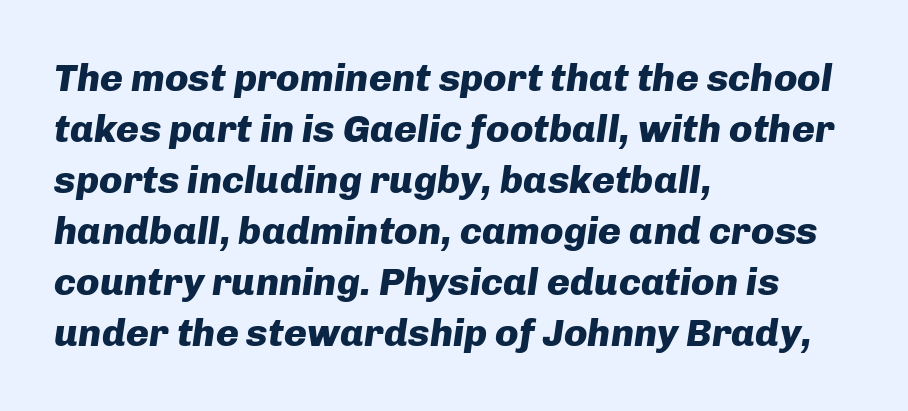
Q: Is the text bold? A: Yes.
Q: Is the text italic (slanted)? A: Yes, it leans right by about 8 degrees.
Q: Is the text underlined? A: No.
Q: How is the paragraph aligned? A: Left-aligned.
Q: Is the spacing between letters normal or unusually wide? A: Normal.
Q: Is the spacing between lines tight, normal or loose? A: Normal.
Q: Width (condensed, normal, or wide)? A: Normal.
Q: Stroke contrast? A: Low.
Q: x-height? A: Medium.
Q: Monospaced? A: No.
